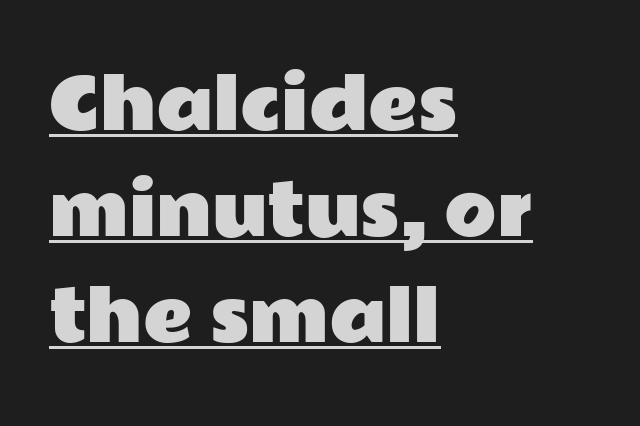
The image shows 68 px wide sans-serif type, upright; set left-aligned, normal line spacing (1.56x), normal letter spacing, underlined; low stroke contrast and a medium x-height.
